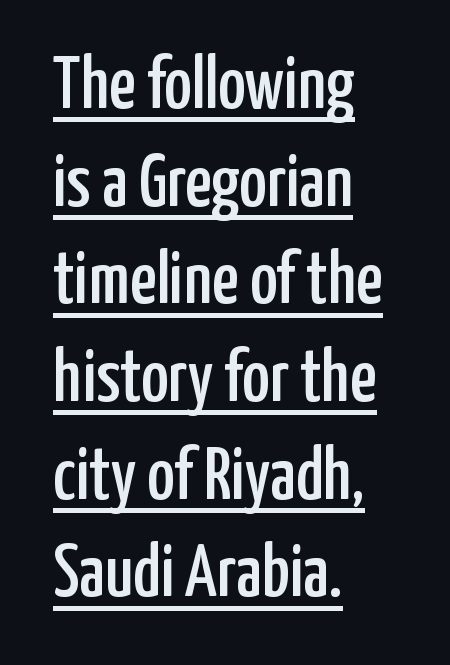
Is there an underline? Yes — a line sits under the letters. The specimen reads as upright at a glance. Here the designer chose a conventional face with non-uniform glyph widths. Serif or sans? Sans — the stroke terminals are bare. The rendering uses a moderate line-height, typical for paragraphs.
